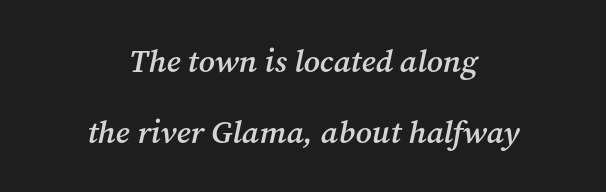
In terms of leading, this rendering errs on the spacious side. The font is running at a semibold setting, under full bold. These lines are composed in type with serifs. The space directly below the letters is spotless. The letterforms sit shoulder to shoulder at normal distance. The rendering applies a slant to the glyphs.
